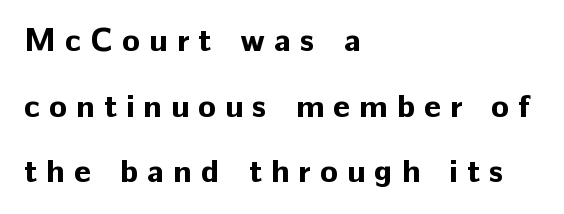
The image shows 33 px bold sans-serif type, upright; set left-aligned, loose line spacing (1.99x), unusually wide letter spacing (+0.27 em), not underlined; low stroke contrast and a medium x-height.
